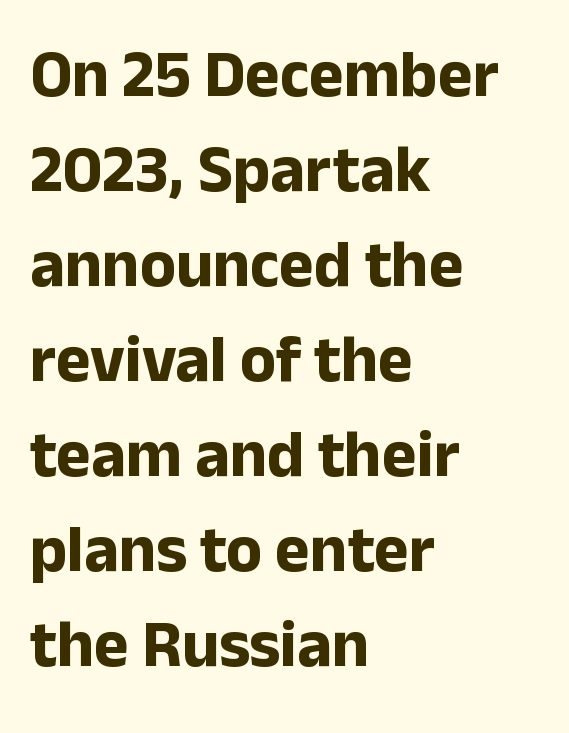
{"serif": "no", "italic": "no", "bold": "yes", "weight": "bold", "width": "normal", "stroke_contrast": "low", "x_height": "medium", "monospaced": "no", "underline": "no", "align": "left", "line_spacing": "normal", "line_spacing_ratio": 1.44, "letter_spacing": "normal", "letter_spacing_em": 0.0, "glyph_px": 66}
